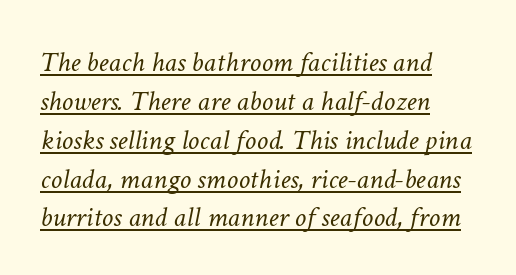
Q: Is the text bold? A: No.
Q: Is the text italic (slanted)? A: Yes, it leans right by about 11 degrees.
Q: Is the text underlined? A: Yes.
Q: How is the paragraph aligned? A: Left-aligned.
Q: Is the spacing between letters normal or unusually wide? A: Normal.
Q: Is the spacing between lines tight, normal or loose? A: Normal.
Q: Width (condensed, normal, or wide)? A: Normal.
Q: Stroke contrast? A: Low.
Q: x-height? A: Medium.
Q: Monospaced? A: No.
